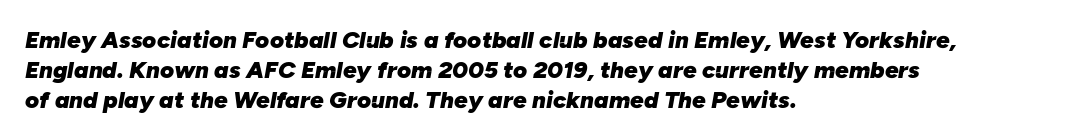
Q: Is the text bold? A: Yes.
Q: Is the text italic (slanted)? A: Yes, it leans right by about 10 degrees.
Q: Is the text underlined? A: No.
Q: How is the paragraph aligned? A: Left-aligned.
Q: Is the spacing between letters normal or unusually wide? A: Normal.
Q: Is the spacing between lines tight, normal or loose? A: Normal.
